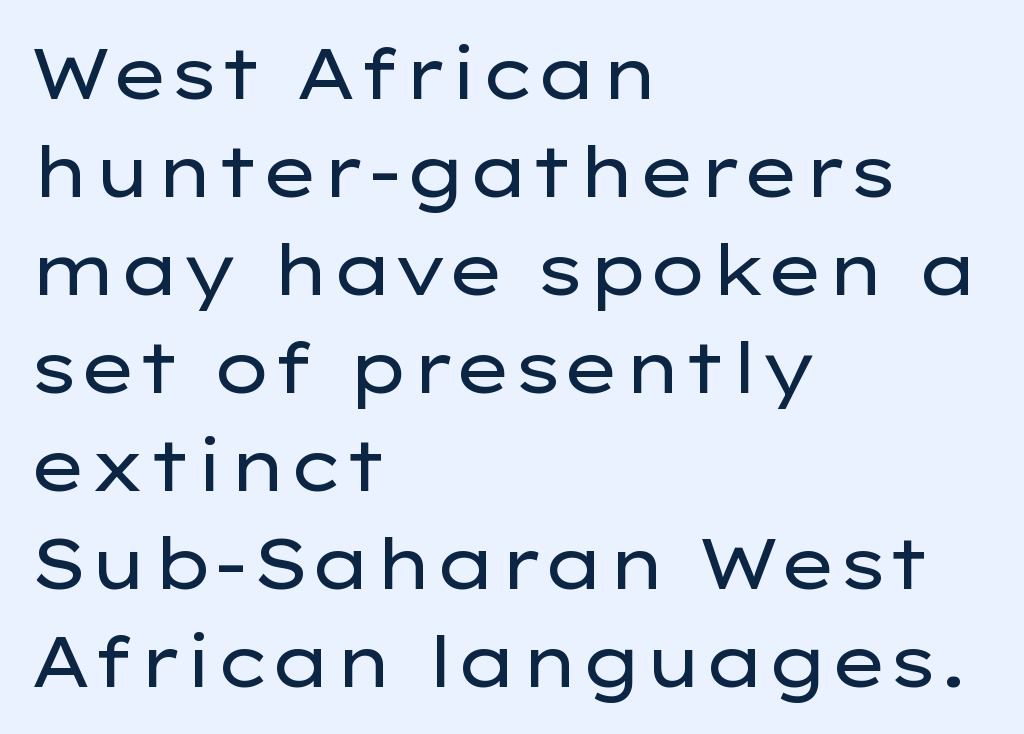
{"serif": "no", "italic": "no", "bold": "no", "weight": "regular", "width": "wide", "stroke_contrast": "low", "x_height": "medium", "monospaced": "no", "underline": "no", "align": "left", "line_spacing": "normal", "line_spacing_ratio": 1.4, "letter_spacing": "normal", "letter_spacing_em": 0.0, "glyph_px": 70}
